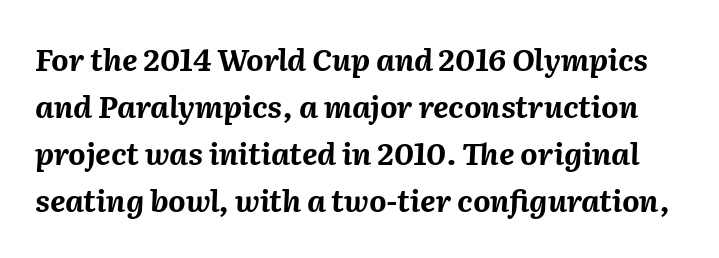
The image shows 30 px bold type, italic (leaning right); set normal line spacing (1.57x), normal letter spacing, not underlined; medium stroke contrast and a medium x-height.
